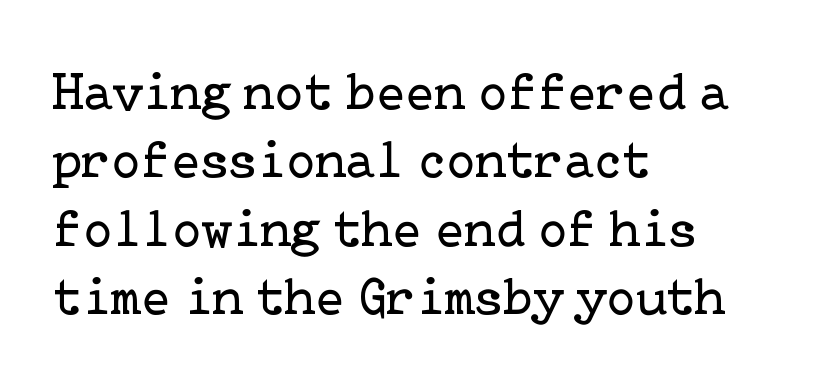
Italic? Not at all — the glyphs are vertical. The compositor pushed each line to the left boundary. Stem width sits at or under what a default text font uses. A typesetter would call this zero additional tracking. The face used here is seriffed, in the tradition of book romans. Each new line begins a customary step beneath the previous one.
